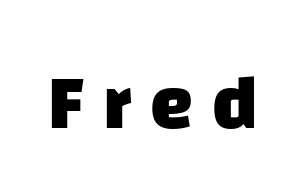
{"serif": "no", "bold": "yes", "weight": "heavy", "width": "normal", "stroke_contrast": "low", "x_height": "large", "monospaced": "no", "underline": "no", "letter_spacing": "wide", "letter_spacing_em": 0.24, "glyph_px": 77}
